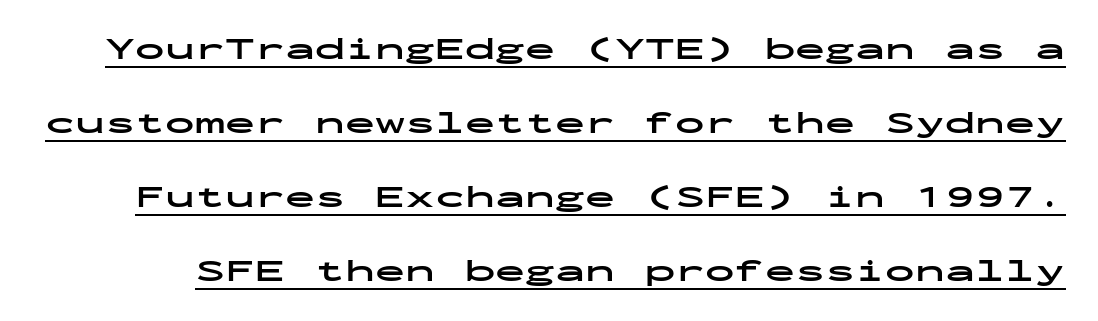
The image shows 30 px bold, wide sans-serif type, upright, monospaced; set loose line spacing (2.47x), normal letter spacing, underlined; low stroke contrast and a medium x-height.
